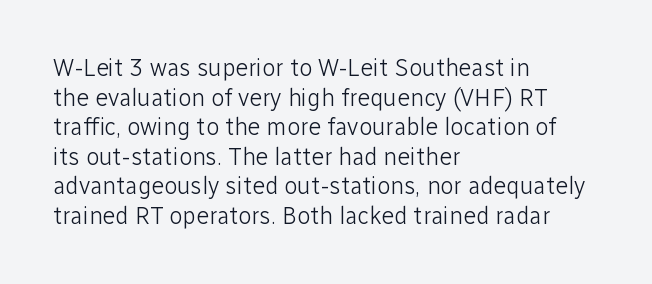
{"italic": "no", "bold": "no", "underline": "no", "align": "left", "line_spacing_ratio": 1.23, "letter_spacing": "normal", "letter_spacing_em": 0.0, "glyph_px": 24}
